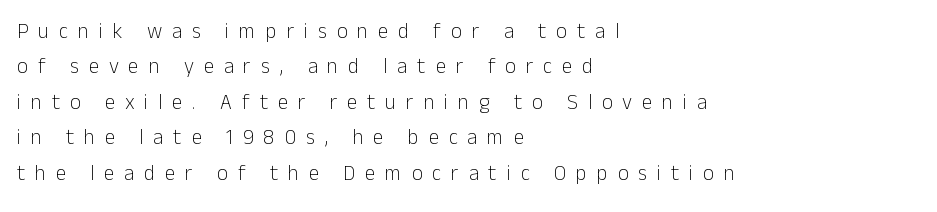
The image shows 21 px text type, upright; set left-aligned, normal line spacing (1.69x), unusually wide letter spacing (+0.47 em), not underlined.
